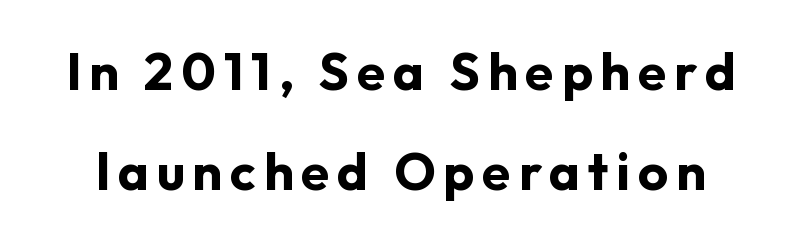
Q: Is the text bold? A: Yes.
Q: Is the text italic (slanted)? A: No, it is upright.
Q: Is the typeface a serif or a sans-serif typeface? A: Sans-serif.
Q: Is the text underlined? A: No.
Q: Is the spacing between lines tight, normal or loose? A: Loose.
Q: Width (condensed, normal, or wide)? A: Normal.
Q: Stroke contrast? A: Low.
Q: x-height? A: Medium.
Q: Monospaced? A: No.
